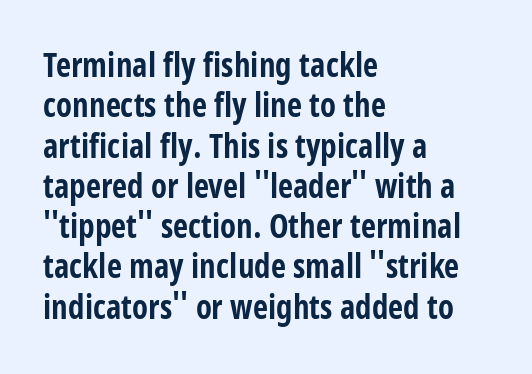
The image shows 33 px bold, condensed sans-serif type, upright; set left-aligned, line spacing 1.22x, normal letter spacing, not underlined; low stroke contrast and a large x-height.
